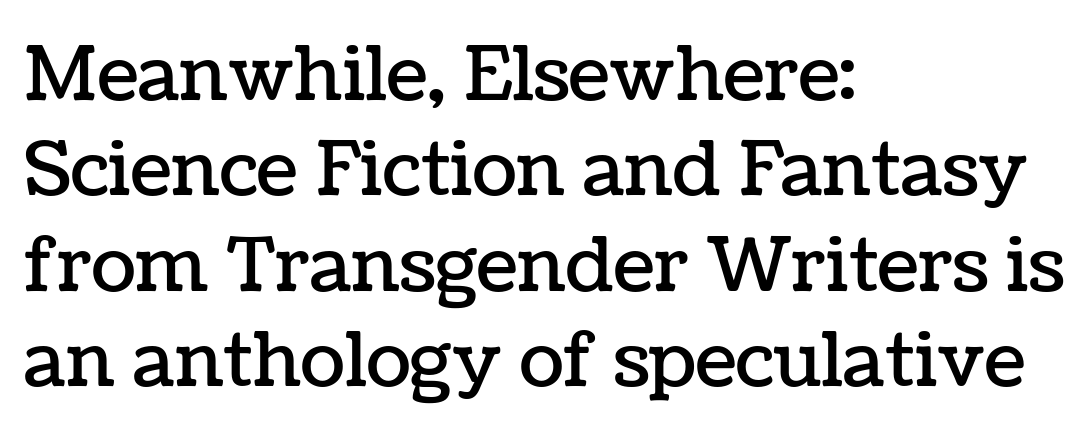
The image shows 74 px text type, upright; set left-aligned, normal line spacing (1.29x), normal letter spacing, not underlined; low stroke contrast and a medium x-height.
